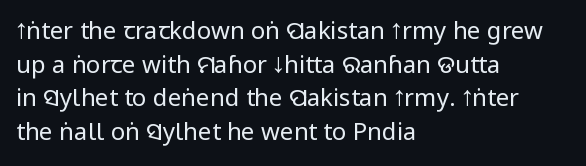
The image shows 24 px text type, upright; set left-aligned, normal line spacing (1.4x), normal letter spacing, not underlined.
